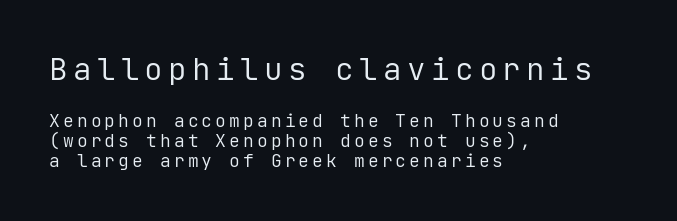
Q: Is the text bold? A: No.
Q: Is the text italic (slanted)? A: No, it is upright.
Q: Is the typeface a serif or a sans-serif typeface? A: Sans-serif.
Q: Is the text underlined? A: No.
Q: How is the paragraph aligned? A: Left-aligned.
Q: Is the spacing between lines tight, normal or loose? A: Tight.
Q: Which block of text is set in a larger size, the first (top) or the second (bottom)? A: The first (top) one.
Q: Width (condensed, normal, or wide)? A: Normal.
Q: Stroke contrast? A: Low.
Q: x-height? A: Medium.
Q: Monospaced? A: Yes.
